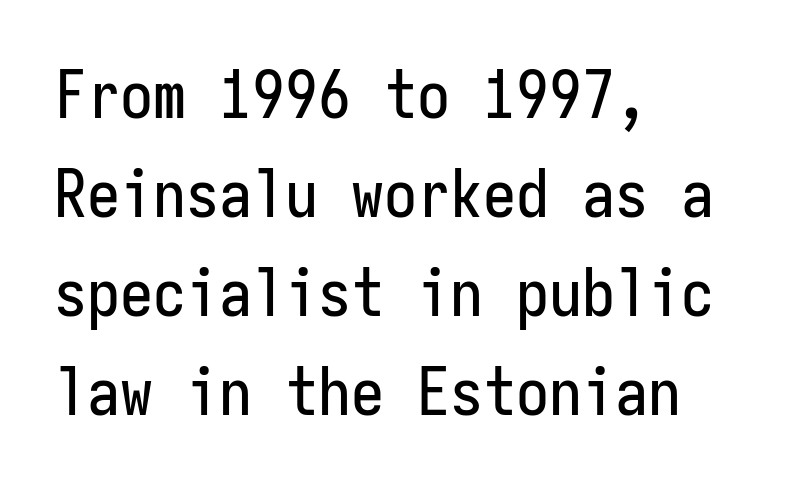
{"serif": "no", "italic": "no", "width": "condensed", "stroke_contrast": "low", "x_height": "medium", "monospaced": "yes", "underline": "no", "align": "left", "line_spacing": "normal", "line_spacing_ratio": 1.5, "letter_spacing": "normal", "letter_spacing_em": 0.0, "glyph_px": 66}
